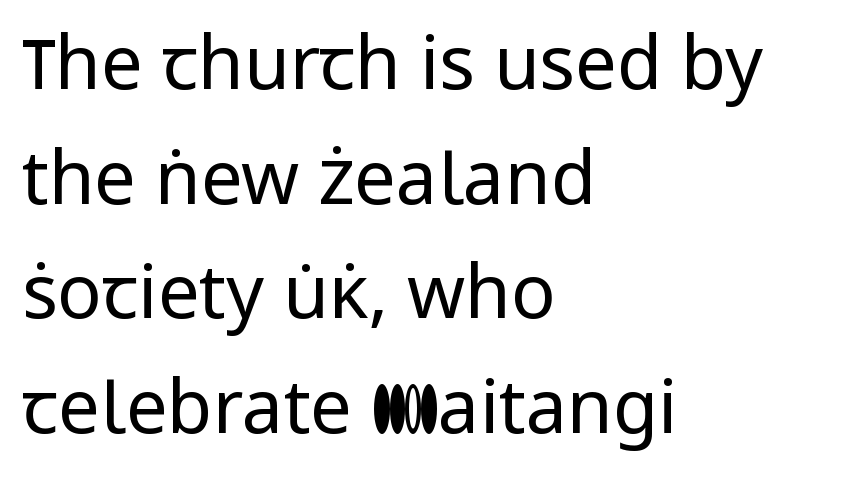
The image shows 74 px regular-weight sans-serif type, upright; set left-aligned, normal line spacing (1.55x), normal letter spacing, not underlined; low stroke contrast and a medium x-height.
